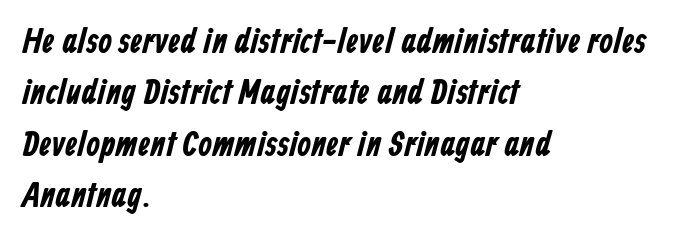
All the whitespace from short lines collects on the right. Leading: standard. A sans-serif font was chosen for this passage. This sample uses plain, unmodified letter spacing.
